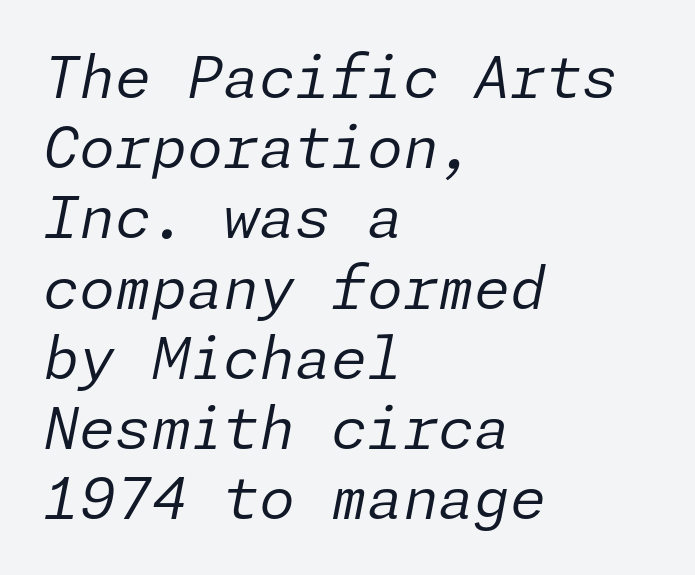
{"italic": "yes", "lean": "right", "slant_degrees": 11, "bold": "no", "weight": "regular", "width": "normal", "stroke_contrast": "low", "x_height": "medium", "underline": "no", "align": "left", "line_spacing_ratio": 1.21, "letter_spacing": "normal", "letter_spacing_em": 0.0, "glyph_px": 58}
